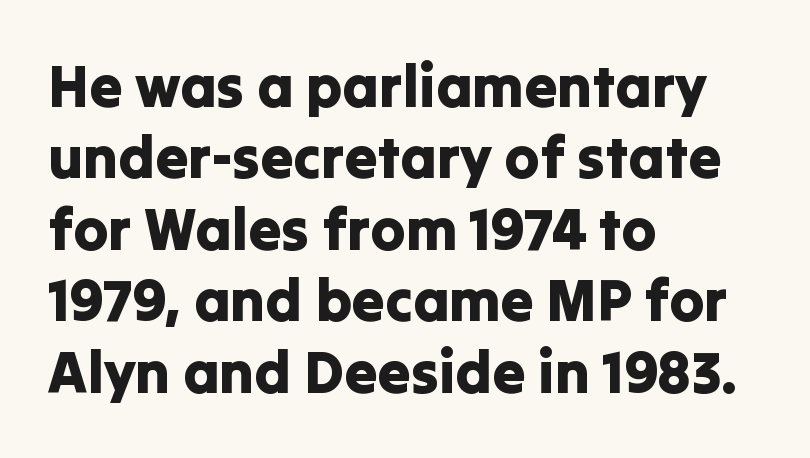
This sample uses an upright cut, with every glyph sitting square on the baseline. The rendering anchors every line to the left-hand side. Descenders hang freely into open space. These lines are rendered in a variable-pitch font.
